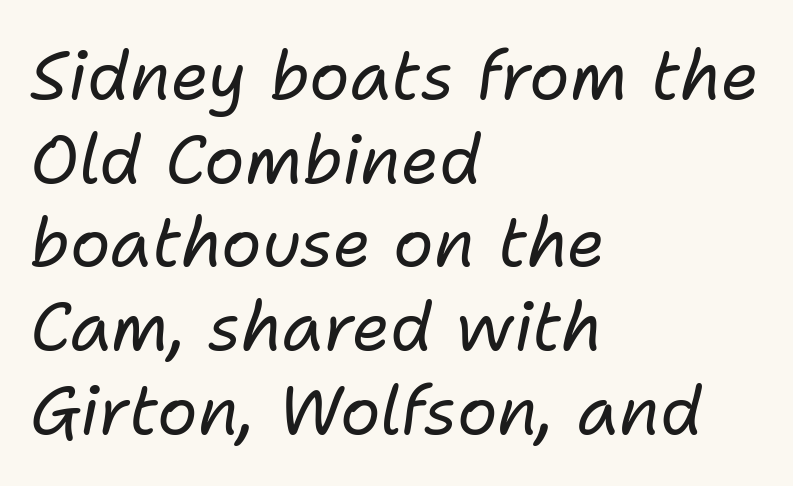
{"italic": "yes", "lean": "right", "slant_degrees": 11, "bold": "no", "weight": "regular", "width": "normal", "stroke_contrast": "low", "x_height": "medium", "monospaced": "no", "underline": "no", "align": "left", "line_spacing": "normal", "line_spacing_ratio": 1.25, "letter_spacing": "normal", "letter_spacing_em": 0.0, "glyph_px": 67}
